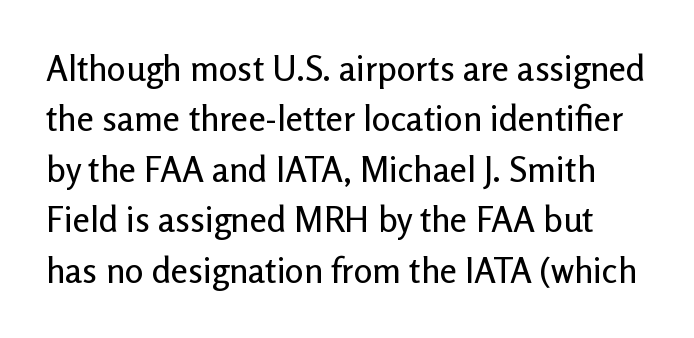
The image shows 35 px sans-serif type, upright; set normal line spacing (1.44x), normal letter spacing, not underlined; low stroke contrast and a medium x-height.
